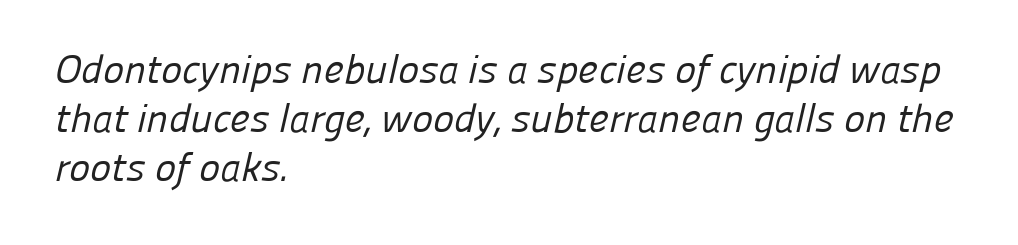
The type family on display is of the sans-serif kind. Quick note: underline off. The gaps between neighbouring characters are ordinary and unremarkable. The weight tops out at a normal text grade. Teacher's note: observe the even left margin — that is flush-left alignment.
